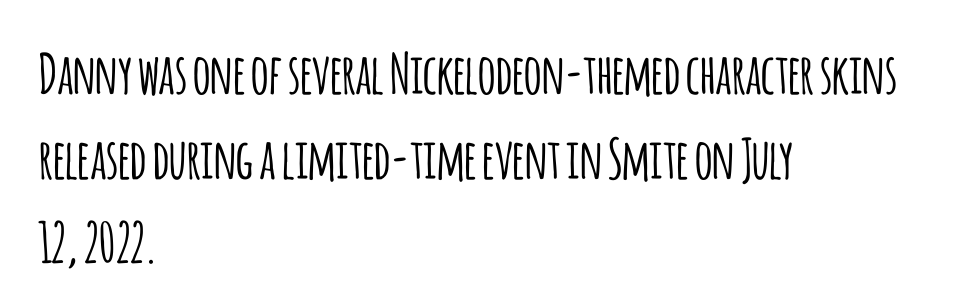
{"serif": "no", "italic": "no", "width": "condensed", "stroke_contrast": "low", "x_height": "large", "monospaced": "no", "underline": "no", "align": "left", "line_spacing": "normal", "line_spacing_ratio": 1.54, "letter_spacing": "normal", "letter_spacing_em": 0.0, "glyph_px": 55}
